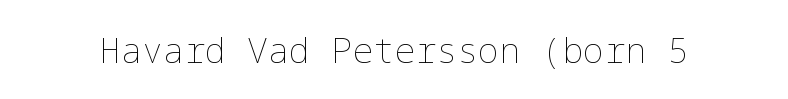
Stroke thickness stays within the range of a standard reading face or lighter. Is there any slant? The stems are plumb. The line texture is even and compact thanks to regular tracking. The space directly below the letters is spotless.
